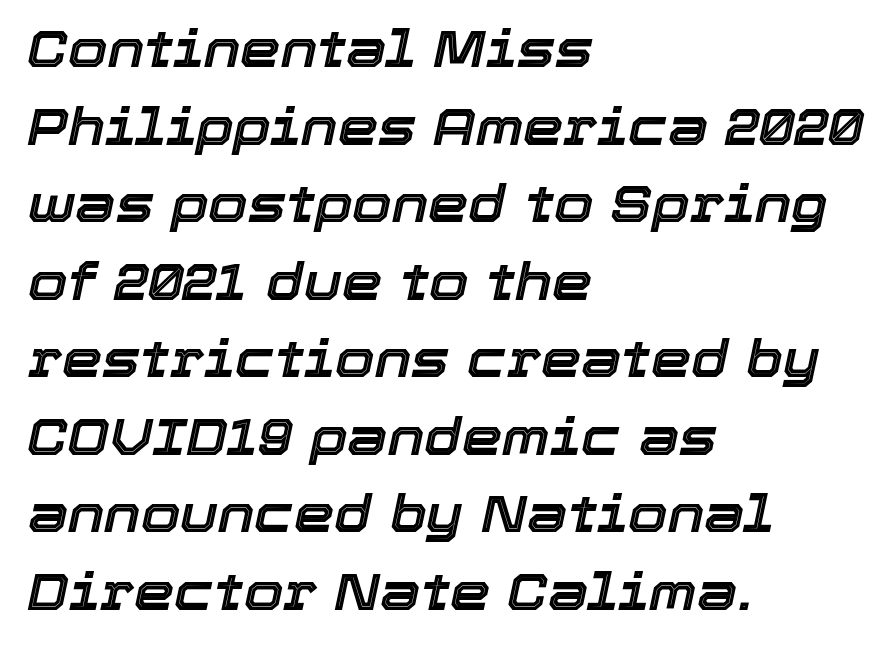
{"italic": "yes", "lean": "right", "slant_degrees": 12, "width": "normal", "x_height": "medium", "monospaced": "no", "underline": "no", "align": "left", "line_spacing": "normal", "line_spacing_ratio": 1.52, "letter_spacing": "normal", "letter_spacing_em": 0.0, "glyph_px": 51}
